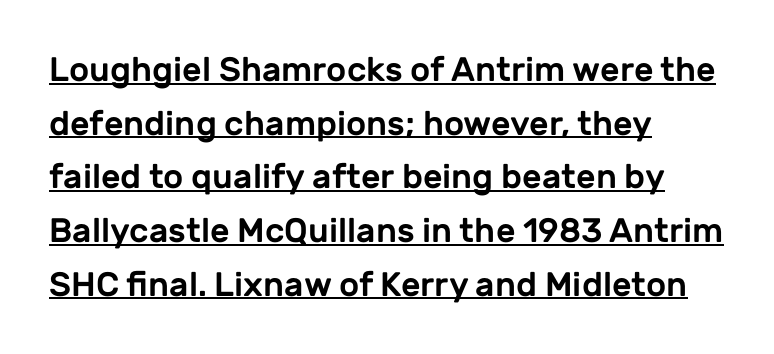
Q: Is the text italic (slanted)? A: No, it is upright.
Q: Is the typeface a serif or a sans-serif typeface? A: Sans-serif.
Q: Is the text underlined? A: Yes.
Q: How is the paragraph aligned? A: Left-aligned.
Q: Is the spacing between letters normal or unusually wide? A: Normal.
Q: Is the spacing between lines tight, normal or loose? A: Normal.
Q: Width (condensed, normal, or wide)? A: Normal.
Q: Stroke contrast? A: Low.
Q: x-height? A: Medium.
Q: Monospaced? A: No.
